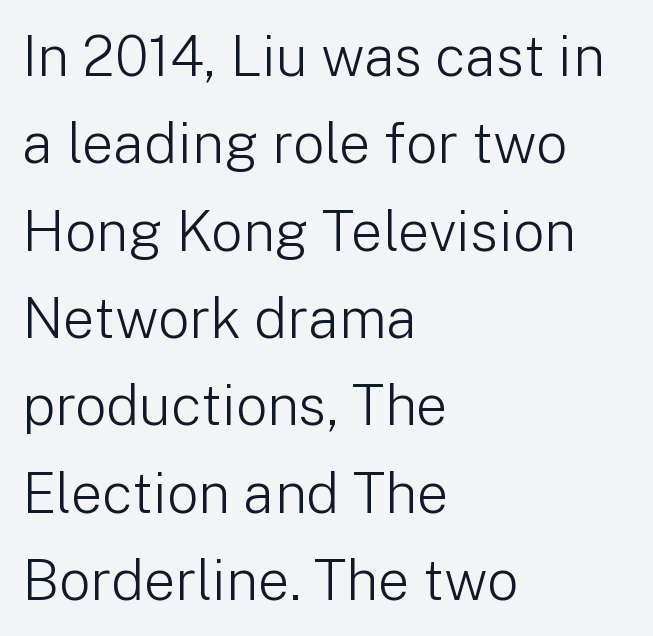
The image shows 56 px light sans-serif type, upright; set left-aligned, normal line spacing (1.56x), normal letter spacing, not underlined; low stroke contrast and a medium x-height.
